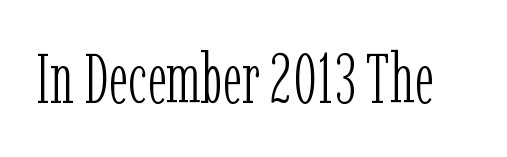
The image shows 70 px light, condensed serif type, upright; set normal letter spacing, not underlined; low stroke contrast and a medium x-height.
